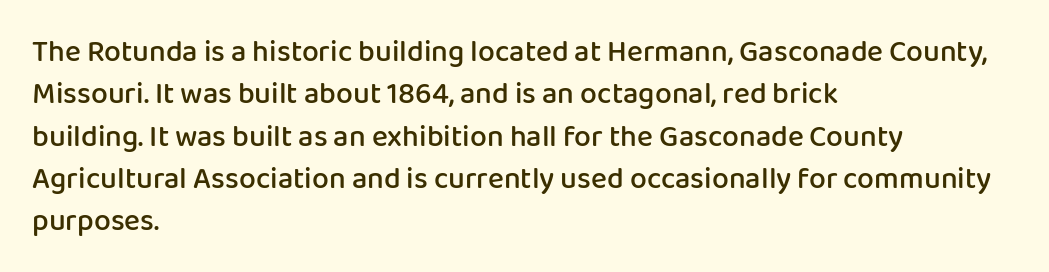
The image shows 30 px semibold sans-serif type, upright; set left-aligned, normal line spacing (1.41x), normal letter spacing, not underlined; low stroke contrast and a medium x-height.
